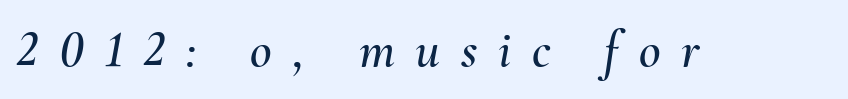
The face used here is proportionally spaced, like ordinary book or web type. Words float on clear page, feet unadorned. It's the slanting kind of type. The type is letterspaced generously, with wide tracking.
